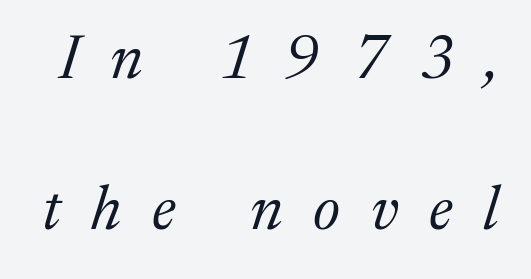
The image shows 62 px regular-weight serif type, italic (leaning right); set loose line spacing (2.44x), unusually wide letter spacing (+0.49 em), not underlined; medium stroke contrast and a medium x-height.
